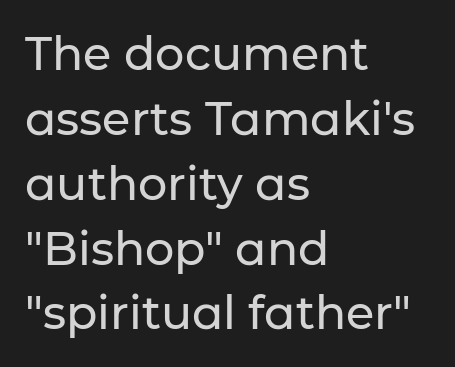
All the whitespace from short lines collects on the right. Do the letters lean? They stand straight. The string is rendered with underlining switched off. Stroke terminals: plain, sans-serif.
